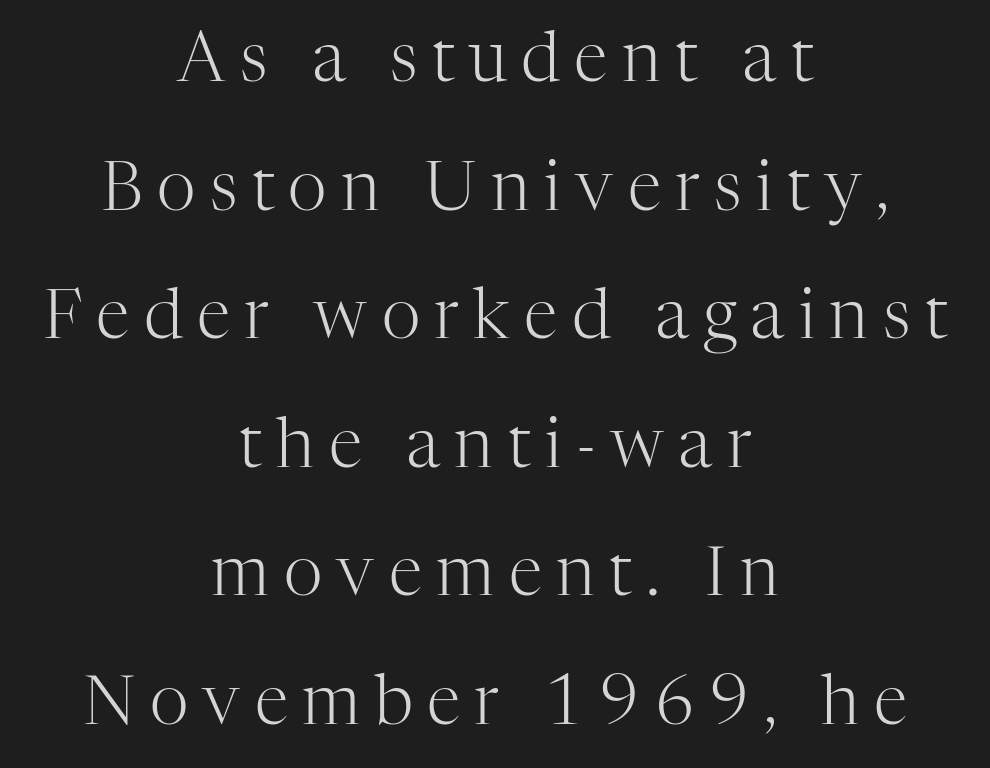
Q: Is the text bold? A: No.
Q: Is the text italic (slanted)? A: No, it is upright.
Q: Is the typeface a serif or a sans-serif typeface? A: Serif.
Q: Is the text underlined? A: No.
Q: How is the paragraph aligned? A: Centered.
Q: Is the spacing between letters normal or unusually wide? A: Unusually wide.
Q: Width (condensed, normal, or wide)? A: Normal.
Q: Stroke contrast? A: High.
Q: x-height? A: Medium.
Q: Monospaced? A: No.
